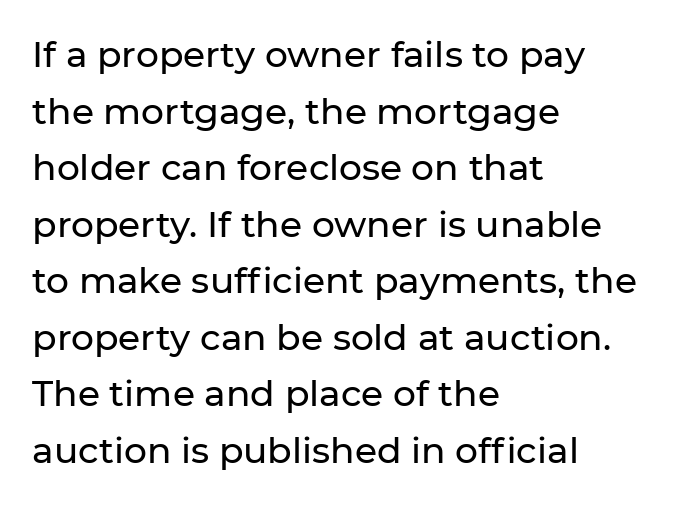
The image shows 36 px sans-serif type, upright; set left-aligned, normal line spacing (1.57x), normal letter spacing, not underlined; low stroke contrast and a medium x-height.
